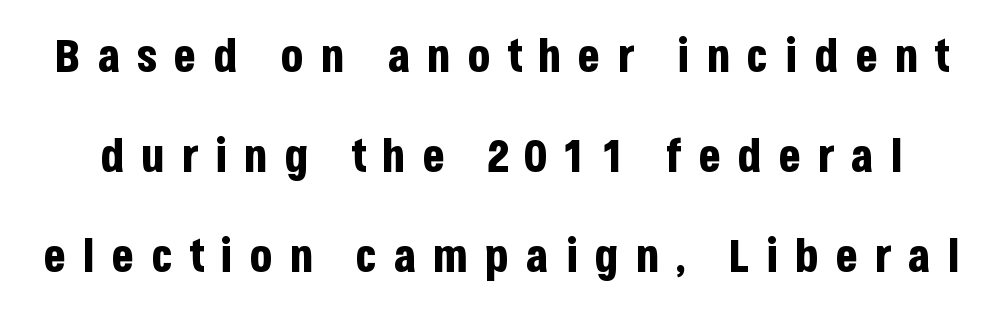
{"serif": "no", "italic": "no", "bold": "yes", "weight": "bold", "width": "condensed", "stroke_contrast": "low", "x_height": "large", "monospaced": "no", "underline": "no", "line_spacing": "loose", "line_spacing_ratio": 2.13, "letter_spacing": "wide", "letter_spacing_em": 0.34, "glyph_px": 47}
